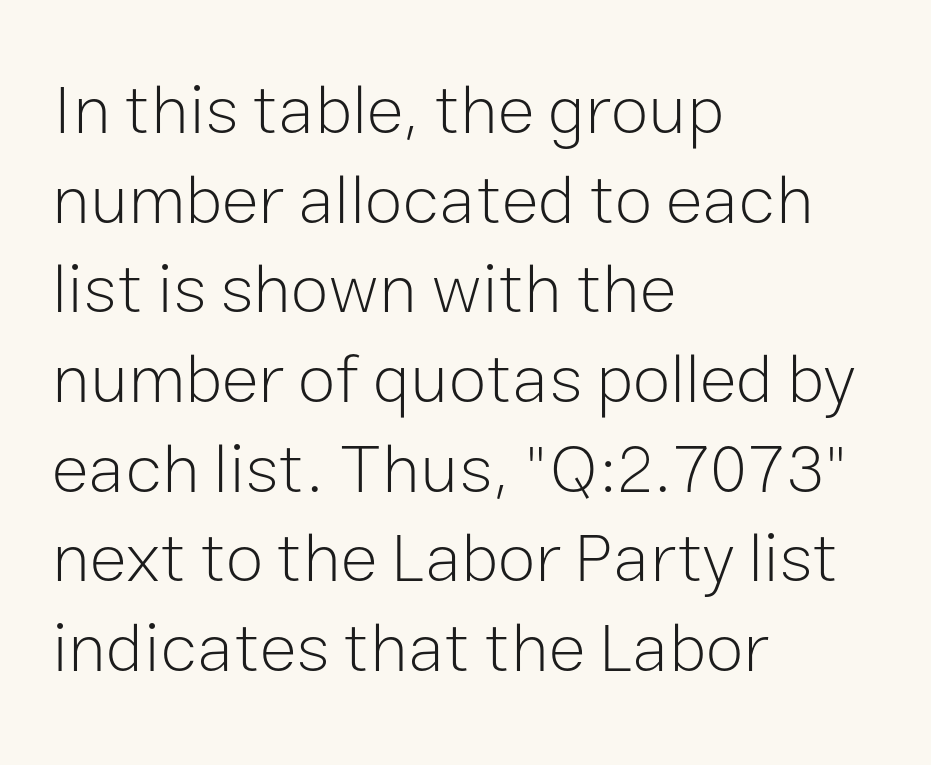
All the whitespace from short lines collects on the right. A typesetter would mark this as roman, not italic. The characters are drawn with everyday or finer stroke widths. Regarding serifs, this sample does without them. What stands out about the letter spacing? Nothing — it is the standard amount. The letters advance in unequal steps, a hallmark of proportional type.
